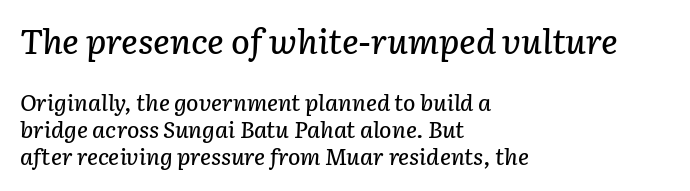
The image shows 35 px text type, italic (leaning right); set left-aligned, line spacing 1.17x, normal letter spacing, not underlined; the first (top) block is 1.52x larger; low stroke contrast and a medium x-height.
